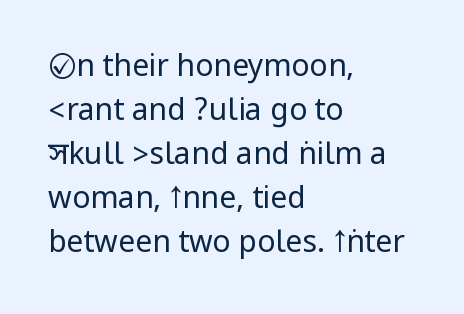
Q: Is the text bold? A: No.
Q: Is the text italic (slanted)? A: No, it is upright.
Q: Is the typeface a serif or a sans-serif typeface? A: Sans-serif.
Q: Is the text underlined? A: No.
Q: How is the paragraph aligned? A: Left-aligned.
Q: Is the spacing between letters normal or unusually wide? A: Normal.
Q: Is the spacing between lines tight, normal or loose? A: Normal.
Q: Width (condensed, normal, or wide)? A: Condensed.
Q: Stroke contrast? A: Low.
